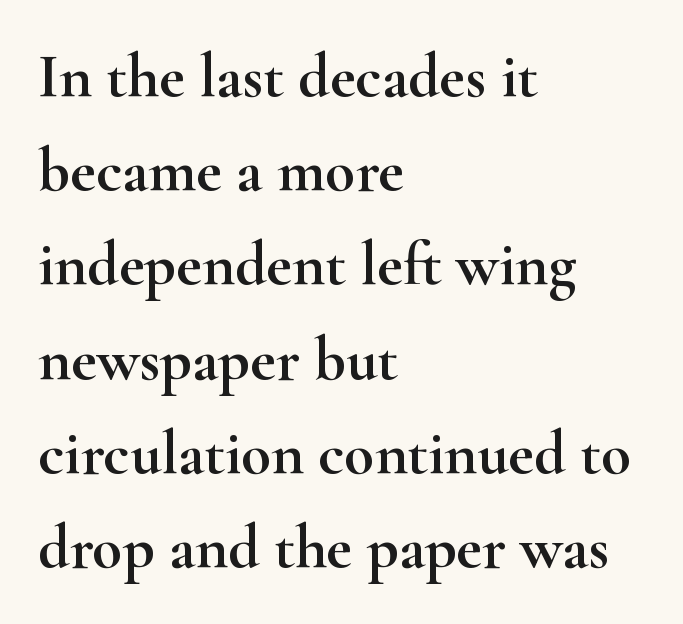
Evenly set lines give the paragraph a standard silhouette. Unmarked baselines from the first word to the last. The text block is weighted toward the left margin, trailing off unevenly rightward. The face used here is seriffed, in the tradition of book romans. These lines were composed using upright roman letters.
